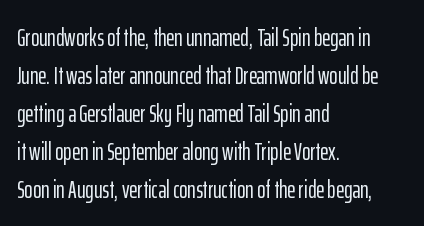
Plain, unruled lines of type. Each word holds together tightly as a unit, with standard inter-letter gaps. Every row of glyphs begins at an identical x-position on the left. Leading matches the norm, producing a regular column.
